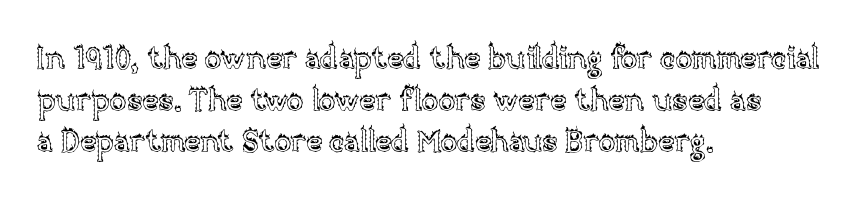
Q: Is the text italic (slanted)? A: No, it is upright.
Q: Is the text underlined? A: No.
Q: How is the paragraph aligned? A: Left-aligned.
Q: Is the spacing between letters normal or unusually wide? A: Normal.
Q: Is the spacing between lines tight, normal or loose? A: Normal.
Q: Width (condensed, normal, or wide)? A: Normal.
Q: x-height? A: Large.
Q: Monospaced? A: No.
